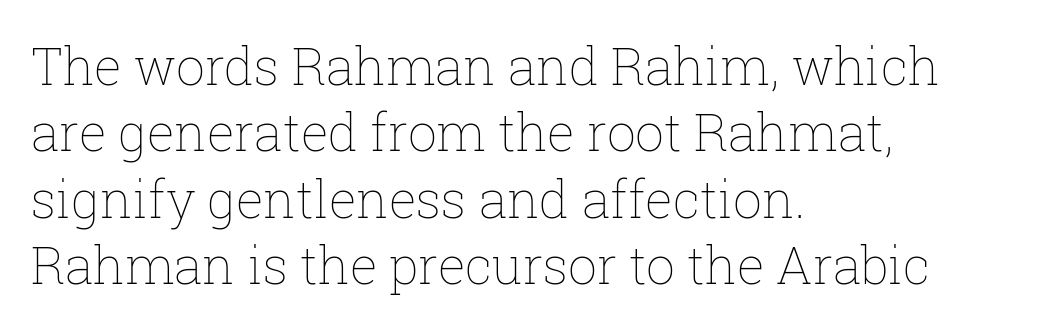
{"italic": "no", "bold": "no", "weight": "thin", "width": "normal", "stroke_contrast": "low", "x_height": "medium", "monospaced": "no", "underline": "no", "align": "left", "line_spacing": "normal", "line_spacing_ratio": 1.3, "letter_spacing": "normal", "letter_spacing_em": 0.0, "glyph_px": 51}
